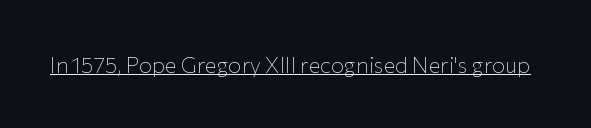
{"italic": "no", "bold": "no", "underline": "yes", "letter_spacing": "normal", "letter_spacing_em": 0.0, "glyph_px": 22}
